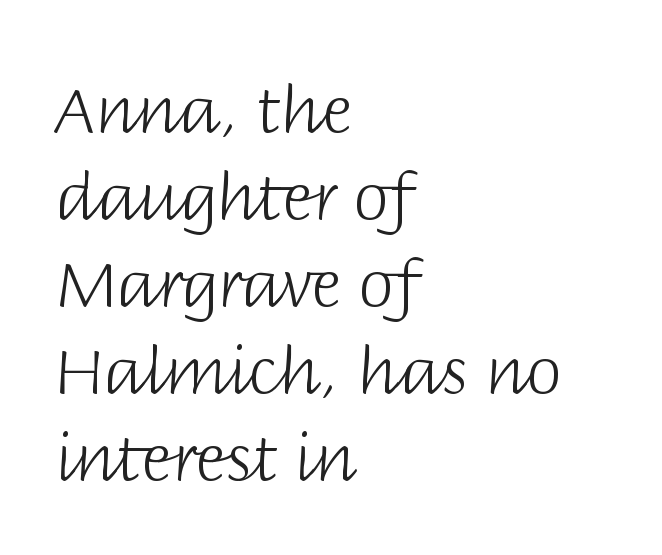
Q: Is the text bold? A: No.
Q: Is the text italic (slanted)? A: No, it is upright.
Q: Is the typeface a serif or a sans-serif typeface? A: Sans-serif.
Q: Is the text underlined? A: No.
Q: How is the paragraph aligned? A: Left-aligned.
Q: Is the spacing between letters normal or unusually wide? A: Normal.
Q: Is the spacing between lines tight, normal or loose? A: Normal.
Q: Width (condensed, normal, or wide)? A: Normal.
Q: Stroke contrast? A: Low.
Q: x-height? A: Large.
Q: Monospaced? A: No.
